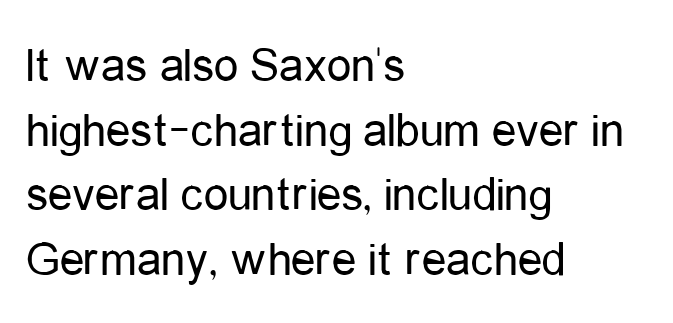
The image shows 49 px regular-weight, condensed sans-serif type, upright; set left-aligned, normal line spacing (1.32x), normal letter spacing, not underlined; low stroke contrast and a medium x-height.
